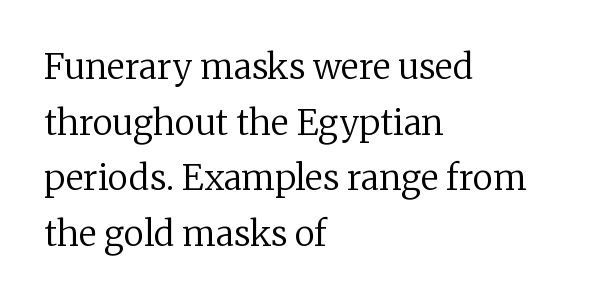
{"serif": "yes", "italic": "no", "bold": "no", "weight": "regular", "width": "normal", "stroke_contrast": "low", "x_height": "medium", "monospaced": "no", "underline": "no", "align": "left", "line_spacing": "normal", "line_spacing_ratio": 1.59, "letter_spacing": "normal", "letter_spacing_em": 0.0, "glyph_px": 35}
